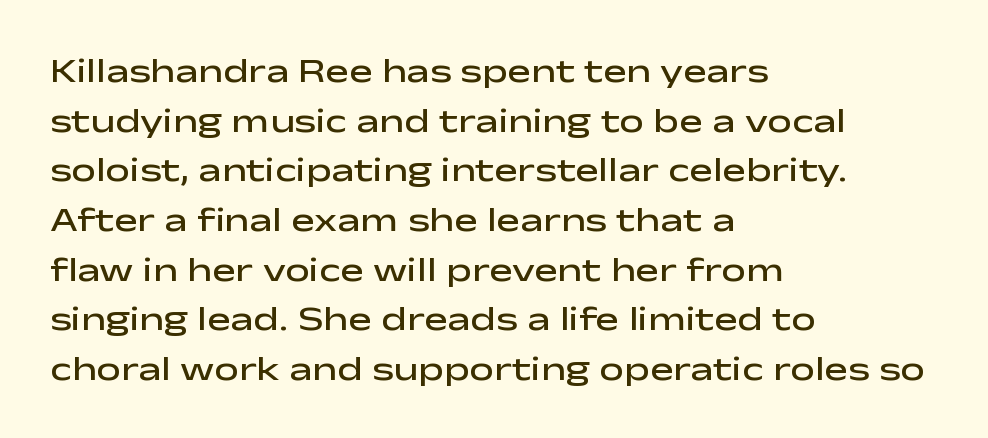
Q: Is the text bold? A: Semi-bold.
Q: Is the text italic (slanted)? A: No, it is upright.
Q: Is the typeface a serif or a sans-serif typeface? A: Sans-serif.
Q: Is the text underlined? A: No.
Q: How is the paragraph aligned? A: Left-aligned.
Q: Is the spacing between letters normal or unusually wide? A: Normal.
Q: Is the spacing between lines tight, normal or loose? A: Normal.
Q: Width (condensed, normal, or wide)? A: Wide.
Q: Stroke contrast? A: Low.
Q: x-height? A: Medium.
Q: Monospaced? A: No.
